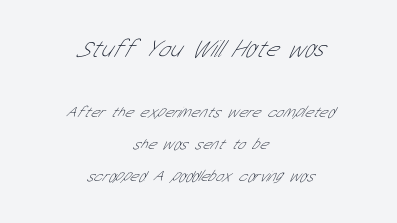
{"bold": "no", "underline": "no", "align": "center", "line_spacing": "loose", "line_spacing_ratio": 2.0, "letter_spacing": "normal", "letter_spacing_em": 0.0, "larger_block": "first", "size_ratio": 1.5, "glyph_px": 24}
